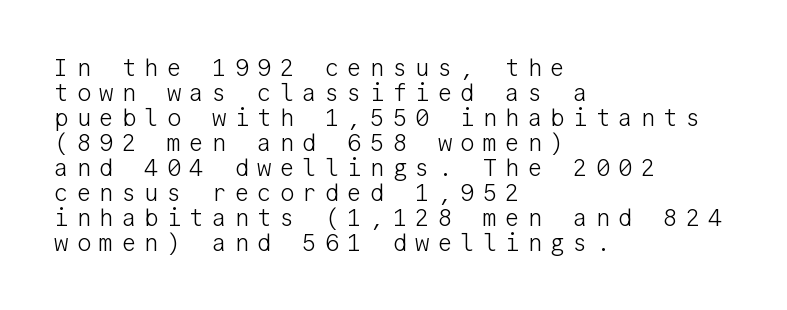
{"italic": "no", "bold": "no", "underline": "no", "align": "left", "line_spacing": "tight", "line_spacing_ratio": 1.04, "letter_spacing": "wide", "letter_spacing_em": 0.34, "glyph_px": 24}
